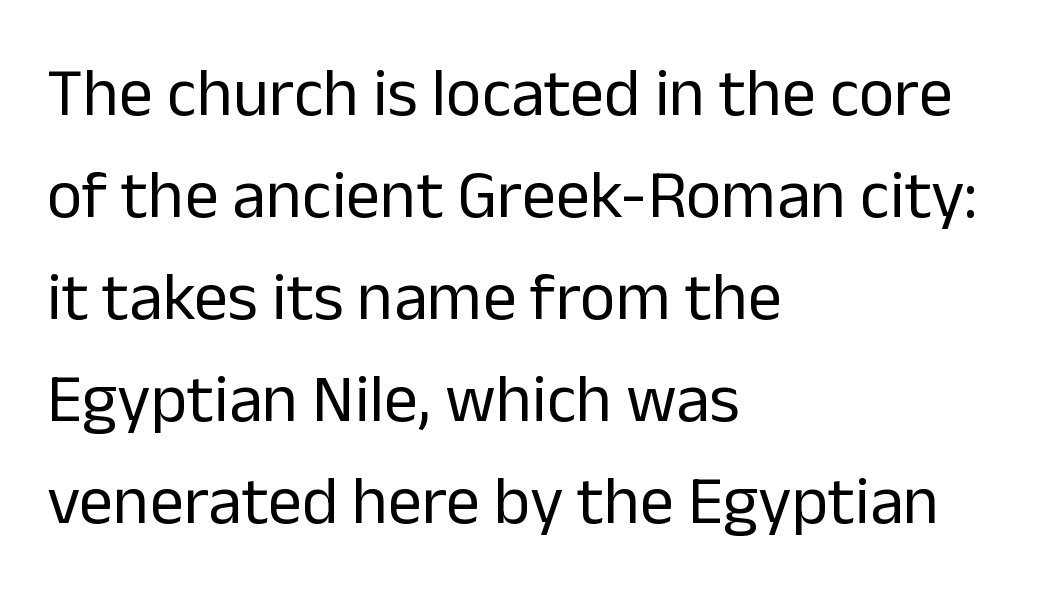
{"serif": "no", "italic": "no", "bold": "no", "weight": "regular", "width": "normal", "stroke_contrast": "low", "x_height": "medium", "monospaced": "no", "underline": "no", "align": "left", "line_spacing": "normal", "line_spacing_ratio": 1.5, "letter_spacing": "normal", "letter_spacing_em": 0.0, "glyph_px": 68}
